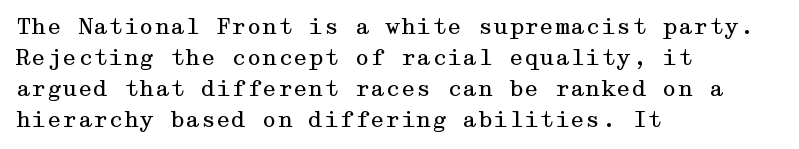
The image shows 22 px text type, upright; set left-aligned, normal line spacing (1.41x), normal letter spacing, not underlined.
